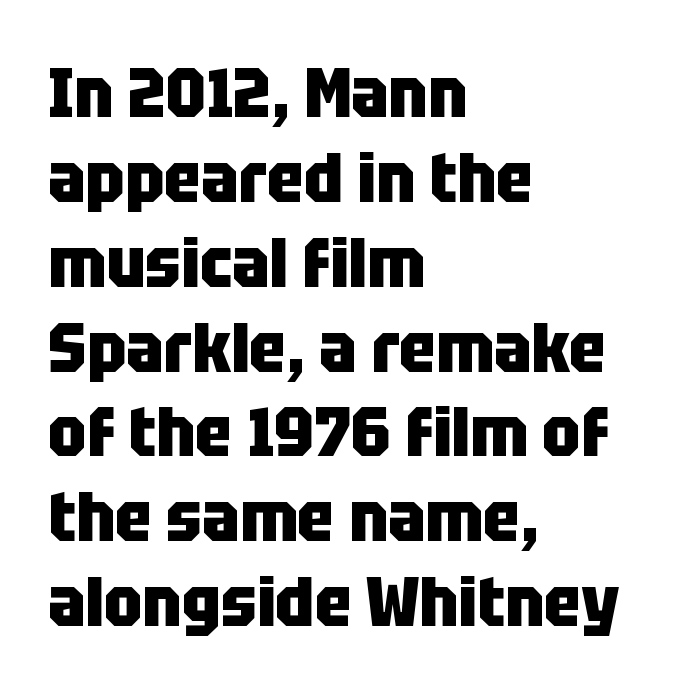
The image shows 69 px heavy, condensed sans-serif type, upright; set left-aligned, line spacing 1.23x, normal letter spacing, not underlined; low stroke contrast and a large x-height.
